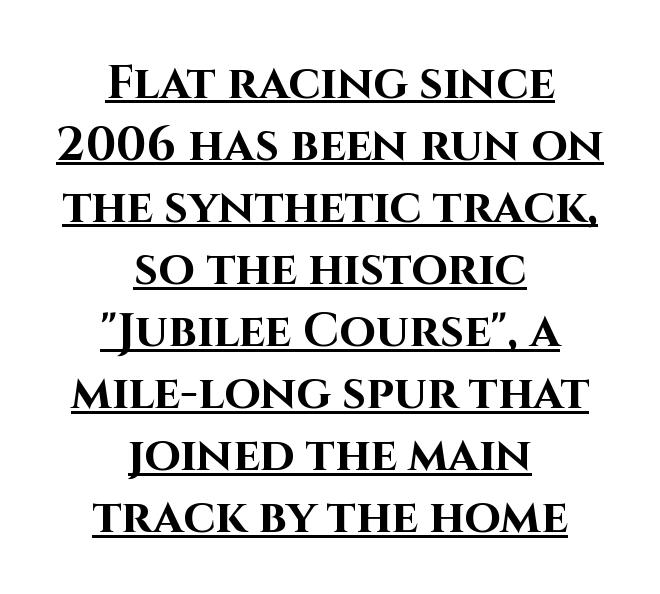
Regular leading. Think of a printed novel: that variable character pitch is what you see here. It's the straight-up-and-down kind of type. How are the letters spaced? Ordinarily, with no added tracking. The rendering uses a bold face; every stroke is thick and dark.
